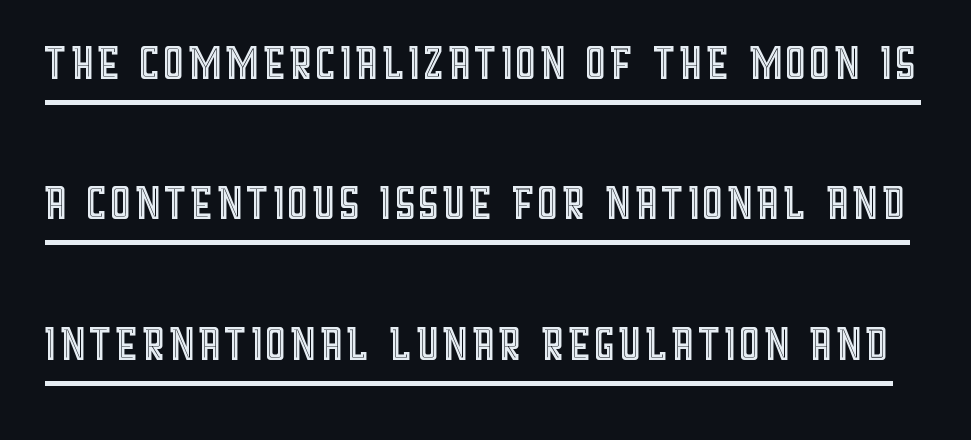
Q: Is the text italic (slanted)? A: No, it is upright.
Q: Is the text underlined? A: Yes.
Q: Is the spacing between letters normal or unusually wide? A: Normal.
Q: Is the spacing between lines tight, normal or loose? A: Loose.
Q: Width (condensed, normal, or wide)? A: Condensed.
Q: x-height? A: Large.
Q: Monospaced? A: No.
